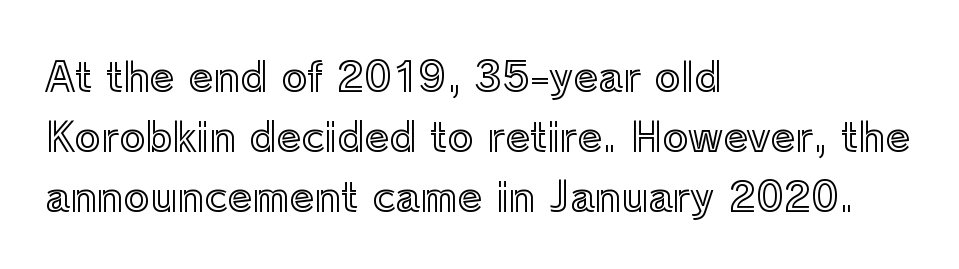
Q: Is the text italic (slanted)? A: No, it is upright.
Q: Is the text underlined? A: No.
Q: How is the paragraph aligned? A: Left-aligned.
Q: Is the spacing between letters normal or unusually wide? A: Normal.
Q: Is the spacing between lines tight, normal or loose? A: Normal.
Q: Width (condensed, normal, or wide)? A: Normal.
Q: x-height? A: Medium.
Q: Monospaced? A: No.
